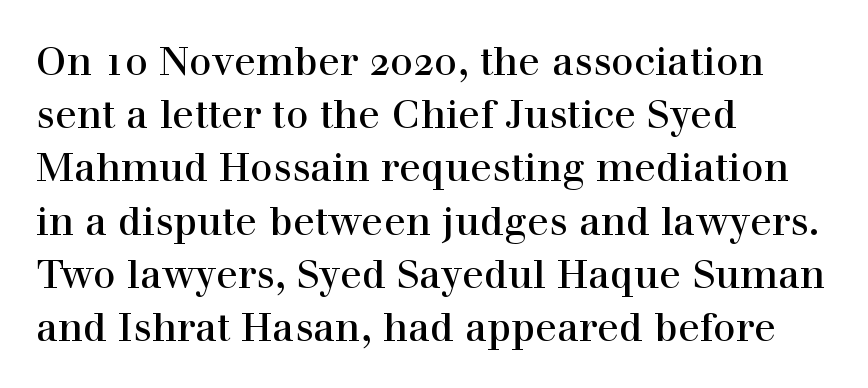
The image shows 40 px serif type, upright; set left-aligned, normal line spacing (1.33x), normal letter spacing, not underlined; a medium x-height.
